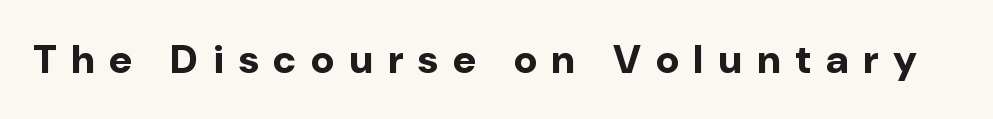
Q: Is the text bold? A: Yes.
Q: Is the text italic (slanted)? A: No, it is upright.
Q: Is the typeface a serif or a sans-serif typeface? A: Sans-serif.
Q: Is the text underlined? A: No.
Q: Is the spacing between letters normal or unusually wide? A: Unusually wide.
Q: Width (condensed, normal, or wide)? A: Normal.
Q: Stroke contrast? A: Low.
Q: x-height? A: Medium.
Q: Monospaced? A: No.
